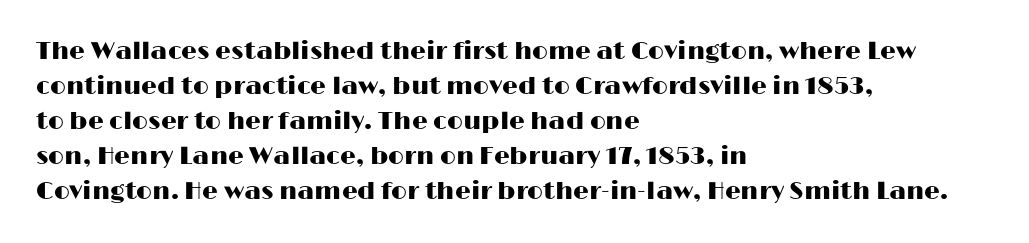
{"italic": "no", "underline": "no", "align": "left", "line_spacing": "normal", "line_spacing_ratio": 1.4, "letter_spacing": "normal", "letter_spacing_em": 0.0, "glyph_px": 25}
